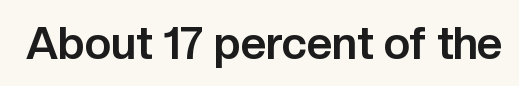
{"serif": "no", "italic": "no", "bold": "yes", "weight": "bold", "width": "normal", "stroke_contrast": "low", "x_height": "medium", "monospaced": "no", "underline": "no", "letter_spacing": "normal", "letter_spacing_em": 0.0, "glyph_px": 45}
